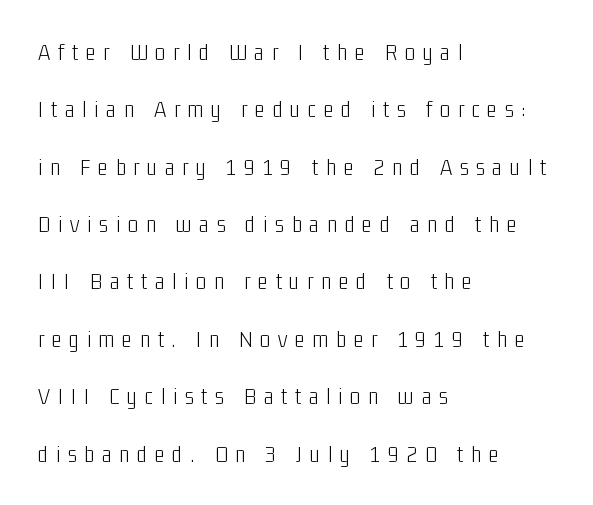
Q: Is the text bold? A: No.
Q: Is the text italic (slanted)? A: No, it is upright.
Q: Is the text underlined? A: No.
Q: How is the paragraph aligned? A: Left-aligned.
Q: Is the spacing between letters normal or unusually wide? A: Unusually wide.
Q: Is the spacing between lines tight, normal or loose? A: Loose.
